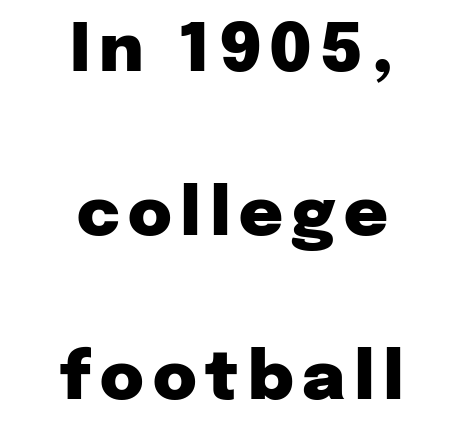
{"serif": "no", "italic": "no", "bold": "yes", "weight": "heavy", "width": "normal", "stroke_contrast": "low", "x_height": "medium", "monospaced": "no", "underline": "no", "align": "center", "line_spacing": "loose", "line_spacing_ratio": 2.45, "glyph_px": 67}
